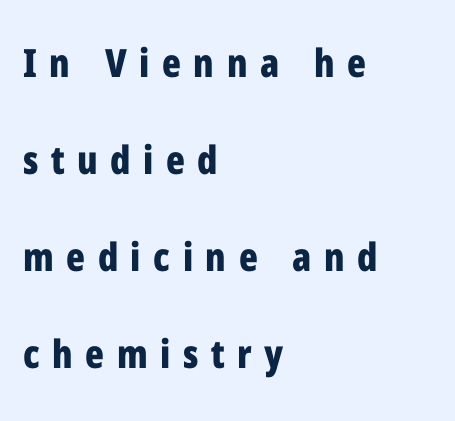
Q: Is the text bold? A: Yes.
Q: Is the text italic (slanted)? A: No, it is upright.
Q: Is the typeface a serif or a sans-serif typeface? A: Sans-serif.
Q: Is the text underlined? A: No.
Q: How is the paragraph aligned? A: Left-aligned.
Q: Is the spacing between letters normal or unusually wide? A: Unusually wide.
Q: Is the spacing between lines tight, normal or loose? A: Loose.
Q: Width (condensed, normal, or wide)? A: Condensed.
Q: Stroke contrast? A: Low.
Q: x-height? A: Medium.
Q: Monospaced? A: No.
